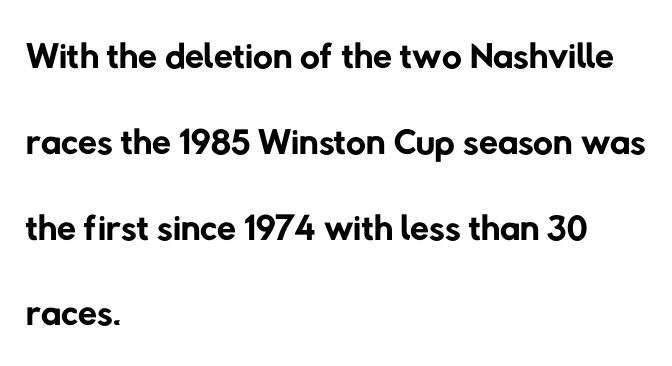
The image shows 55 px regular-weight sans-serif type; set left-aligned, normal line spacing (1.56x), normal letter spacing, not underlined; low stroke contrast and a medium x-height.
